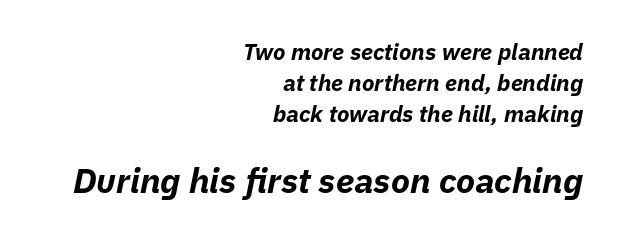
Here the glyphs are tracked normally, forming tight word shapes. Letters rest on an invisible, unmarked baseline. Its strokes are broad and dark, the hallmark of bold type. The passage shown leans; its letterforms are oblique. The face used here appears at its bigger size in the lower chunk. Note the varied advance widths — an 'i' is clearly narrower than an 'm'.
